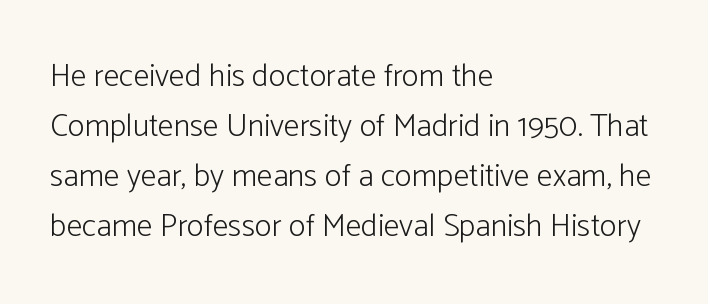
Look at the tracking — it's just the regular setting, nothing added. The string is rendered with underlining switched off. These glyphs show unthickened strokes, regular width or finer. This rendering employs a face without finishing strokes, i.e., a sans-serif. If you drew a ruler down the left edge, every line would touch it. Each letter keeps its own natural width here, so spacing adapts to shape.
